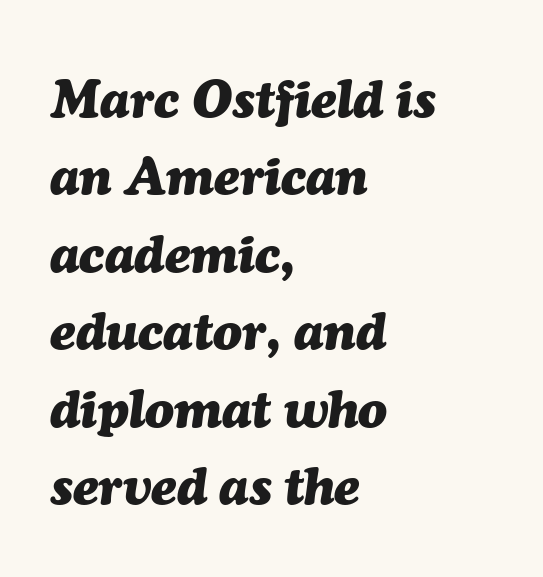
Q: Is the text bold? A: Yes.
Q: Is the text italic (slanted)? A: Yes, it leans right by about 7 degrees.
Q: Is the text underlined? A: No.
Q: How is the paragraph aligned? A: Left-aligned.
Q: Is the spacing between letters normal or unusually wide? A: Normal.
Q: Is the spacing between lines tight, normal or loose? A: Normal.
Q: Width (condensed, normal, or wide)? A: Normal.
Q: Stroke contrast? A: Medium.
Q: x-height? A: Medium.
Q: Monospaced? A: No.
